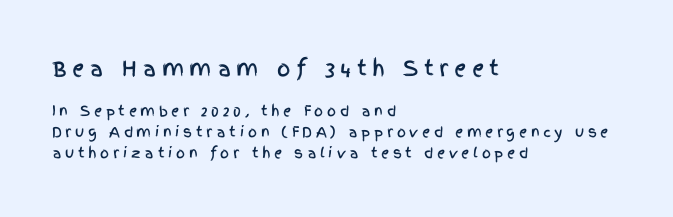
The image shows 21 px text type, upright; set left-aligned, normal line spacing (1.5x), unusually wide letter spacing (+0.26 em), not underlined; the first (top) block is 1.5x larger.
